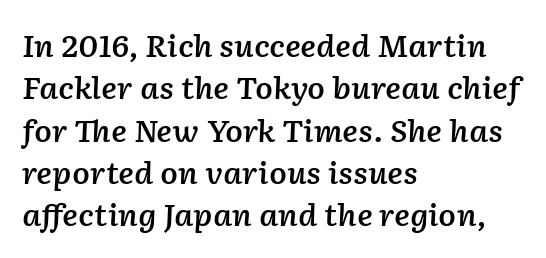
{"italic": "yes", "lean": "right", "slant_degrees": 2, "bold": "semi", "weight": "semibold", "width": "normal", "stroke_contrast": "low", "x_height": "medium", "monospaced": "no", "underline": "no", "align": "left", "line_spacing": "normal", "line_spacing_ratio": 1.46, "letter_spacing": "normal", "letter_spacing_em": 0.0, "glyph_px": 29}
